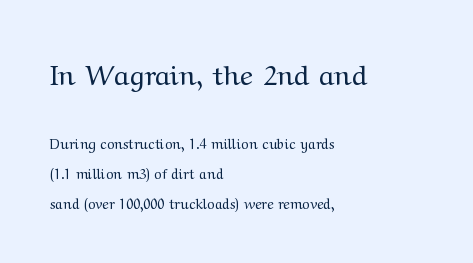
{"serif": "yes", "italic": "no", "bold": "no", "weight": "regular", "width": "wide", "stroke_contrast": "medium", "x_height": "medium", "monospaced": "no", "underline": "no", "align": "left", "line_spacing": "loose", "line_spacing_ratio": 2.11, "letter_spacing": "normal", "letter_spacing_em": 0.0, "larger_block": "first", "size_ratio": 2.0, "glyph_px": 28}
